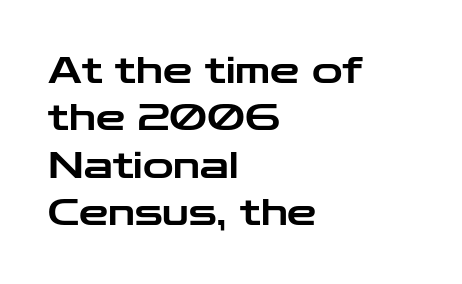
{"serif": "no", "italic": "no", "width": "wide", "stroke_contrast": "low", "x_height": "medium", "monospaced": "no", "underline": "no", "align": "left", "line_spacing": "normal", "line_spacing_ratio": 1.28, "letter_spacing": "normal", "letter_spacing_em": 0.0, "glyph_px": 37}
